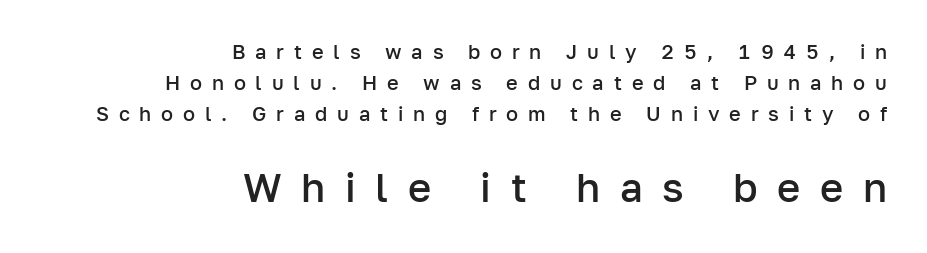
{"serif": "no", "italic": "no", "bold": "semi", "weight": "semibold", "width": "normal", "stroke_contrast": "low", "x_height": "medium", "monospaced": "no", "underline": "no", "align": "right", "line_spacing": "normal", "line_spacing_ratio": 1.54, "letter_spacing": "wide", "letter_spacing_em": 0.49, "larger_block": "second", "size_ratio": 2.0, "glyph_px": 40}
